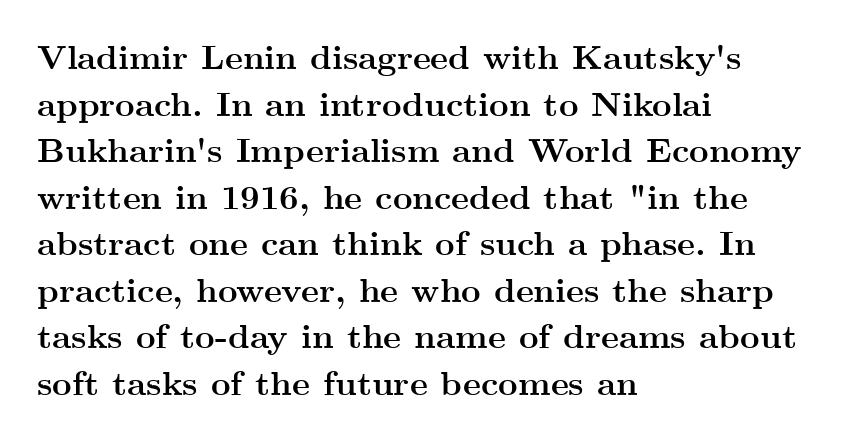
The line texture is even and compact thanks to regular tracking. The rows are spaced the way most documents space them. Heft: maximum for text — a bold. Is this a sans? No — the strokes have serifs. Posture: vertical.
